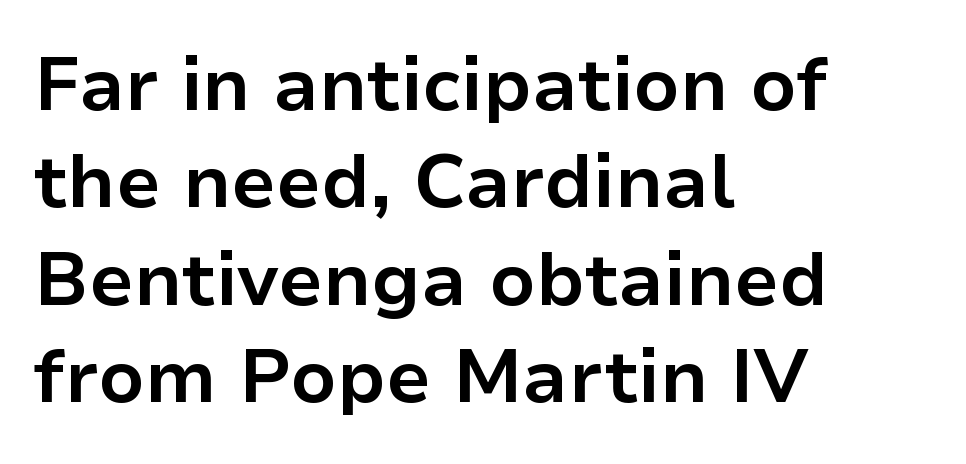
Q: Is the text bold? A: Yes.
Q: Is the text italic (slanted)? A: No, it is upright.
Q: Is the typeface a serif or a sans-serif typeface? A: Sans-serif.
Q: Is the text underlined? A: No.
Q: How is the paragraph aligned? A: Left-aligned.
Q: Is the spacing between letters normal or unusually wide? A: Normal.
Q: Is the spacing between lines tight, normal or loose? A: Normal.
Q: Width (condensed, normal, or wide)? A: Normal.
Q: Stroke contrast? A: Low.
Q: x-height? A: Medium.
Q: Monospaced? A: No.
